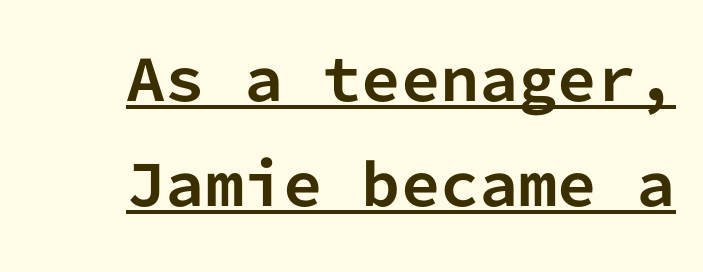
The image shows 56 px bold sans-serif type, upright, monospaced; set right-aligned, line spacing 1.88x, normal letter spacing, underlined; low stroke contrast and a medium x-height.
